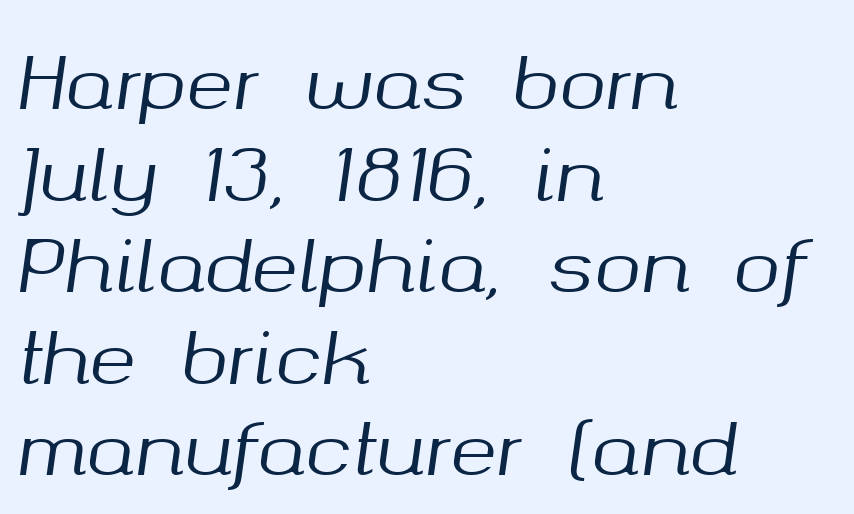
Q: Is the text italic (slanted)? A: Yes, it leans right by about 8 degrees.
Q: Is the text underlined? A: No.
Q: How is the paragraph aligned? A: Left-aligned.
Q: Is the spacing between letters normal or unusually wide? A: Normal.
Q: Is the spacing between lines tight, normal or loose? A: Normal.
Q: Width (condensed, normal, or wide)? A: Normal.
Q: Stroke contrast? A: Medium.
Q: x-height? A: Medium.
Q: Monospaced? A: No.
